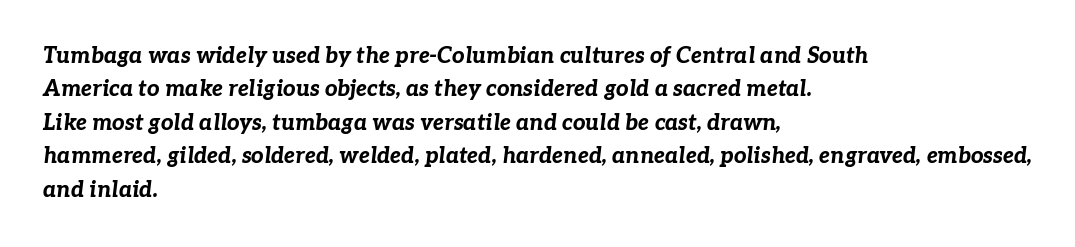
{"italic": "yes", "lean": "right", "slant_degrees": 7, "bold": "yes", "underline": "no", "align": "left", "line_spacing": "normal", "line_spacing_ratio": 1.52, "letter_spacing": "normal", "letter_spacing_em": 0.0, "glyph_px": 22}
